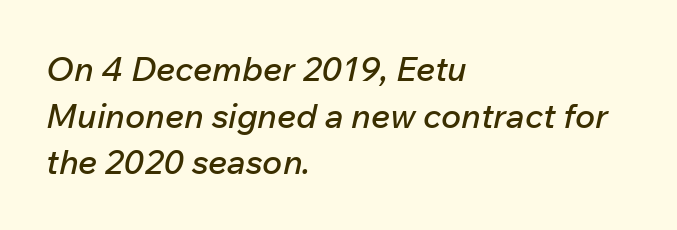
The image shows 34 px text type, italic (leaning right); set left-aligned, normal line spacing (1.37x), normal letter spacing, not underlined; low stroke contrast and a medium x-height.
